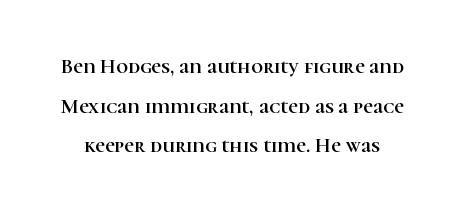
The image shows 21 px text type, upright; set line spacing 1.89x, normal letter spacing, not underlined.
